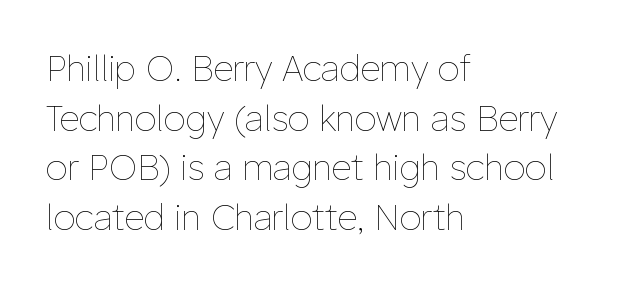
Q: Is the text bold? A: No.
Q: Is the text italic (slanted)? A: No, it is upright.
Q: Is the text underlined? A: No.
Q: How is the paragraph aligned? A: Left-aligned.
Q: Is the spacing between letters normal or unusually wide? A: Normal.
Q: Is the spacing between lines tight, normal or loose? A: Normal.
Q: Width (condensed, normal, or wide)? A: Normal.
Q: Stroke contrast? A: Low.
Q: x-height? A: Medium.
Q: Monospaced? A: No.
